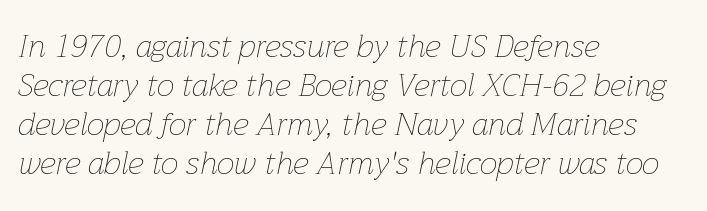
Q: Is the text bold? A: No.
Q: Is the text italic (slanted)? A: Yes, it leans right by about 12 degrees.
Q: Is the text underlined? A: No.
Q: How is the paragraph aligned? A: Left-aligned.
Q: Is the spacing between letters normal or unusually wide? A: Normal.
Q: Width (condensed, normal, or wide)? A: Normal.
Q: Stroke contrast? A: Low.
Q: x-height? A: Medium.
Q: Monospaced? A: No.
